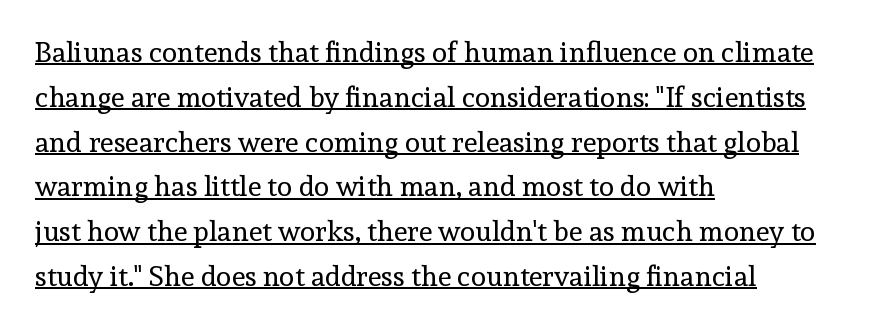
Q: Is the text bold? A: No.
Q: Is the text italic (slanted)? A: No, it is upright.
Q: Is the typeface a serif or a sans-serif typeface? A: Serif.
Q: Is the text underlined? A: Yes.
Q: How is the paragraph aligned? A: Left-aligned.
Q: Is the spacing between letters normal or unusually wide? A: Normal.
Q: Is the spacing between lines tight, normal or loose? A: Normal.
Q: Width (condensed, normal, or wide)? A: Normal.
Q: x-height? A: Medium.
Q: Monospaced? A: No.
